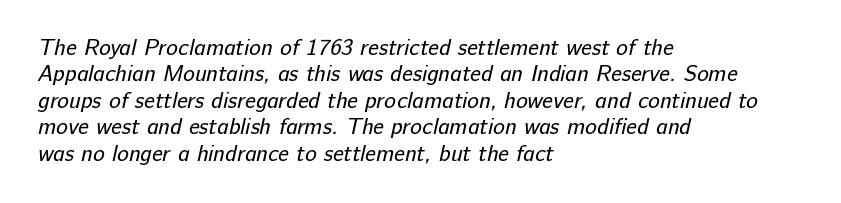
Q: Is the text bold? A: No.
Q: Is the text underlined? A: No.
Q: How is the paragraph aligned? A: Left-aligned.
Q: Is the spacing between letters normal or unusually wide? A: Normal.
